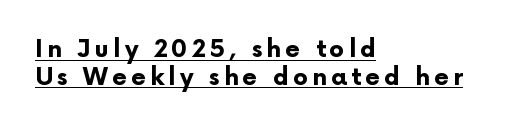
{"italic": "no", "bold": "yes", "underline": "yes", "align": "left", "line_spacing_ratio": 1.16, "glyph_px": 24}
